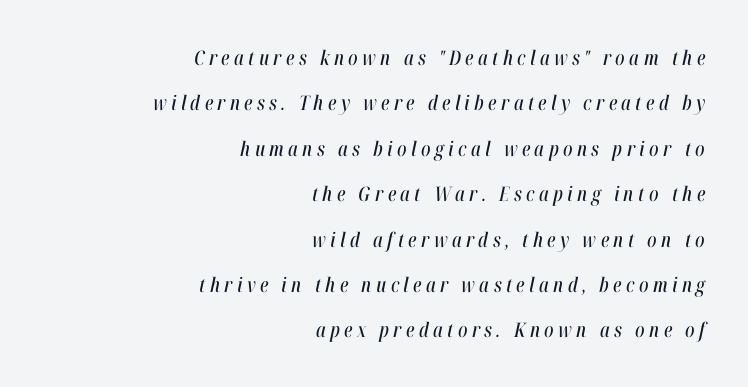
{"italic": "yes", "lean": "right", "slant_degrees": 12, "underline": "no", "align": "right", "line_spacing": "loose", "line_spacing_ratio": 2.27, "letter_spacing": "wide", "letter_spacing_em": 0.22, "glyph_px": 20}
